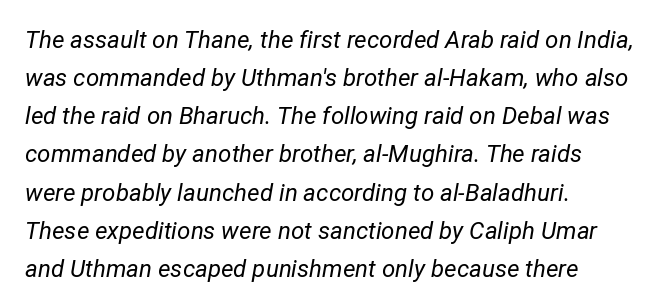
These lines are set flush left with a ragged right edge. The baseline area is clear. The line-height multiplier appears to be the usual default. The specimen reads as italic at a glance. No heavy texture on the line: the type isn't bold.
